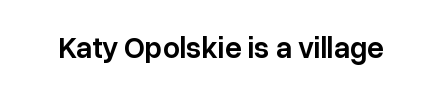
{"serif": "no", "italic": "no", "bold": "semi", "weight": "semibold", "width": "normal", "stroke_contrast": "low", "x_height": "medium", "monospaced": "no", "underline": "no", "letter_spacing": "normal", "letter_spacing_em": 0.0, "glyph_px": 30}
